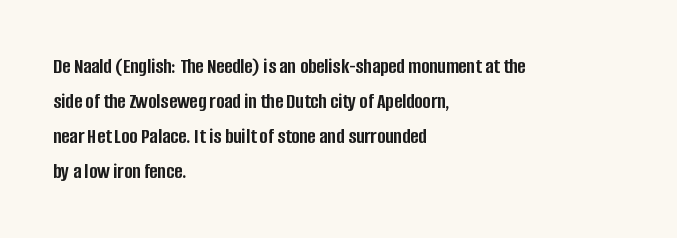
The image shows 22 px bold type, upright; set left-aligned, normal line spacing (1.59x), normal letter spacing, not underlined.
